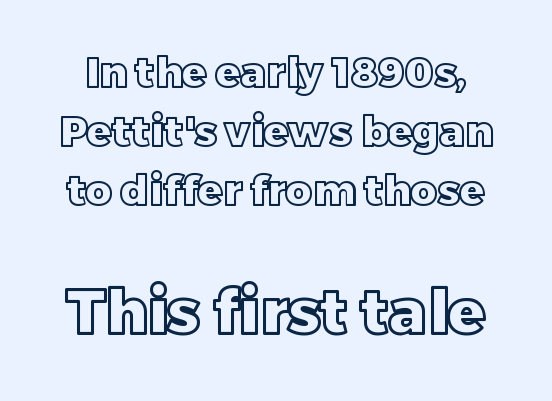
Regular leading. The lower block of text is set noticeably larger than the block above it. The passage shown is not underscored anywhere. The passage shown is typed in a proportional face where columns would drift. Short note: letters normally spaced.
